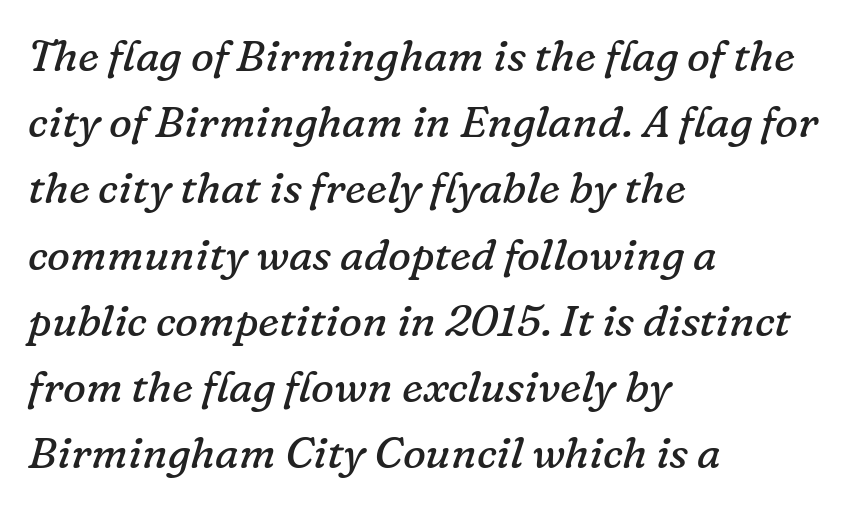
The image shows 43 px regular-weight serif type, italic (leaning right); set left-aligned, normal line spacing (1.54x), normal letter spacing, not underlined; low stroke contrast and a medium x-height.
